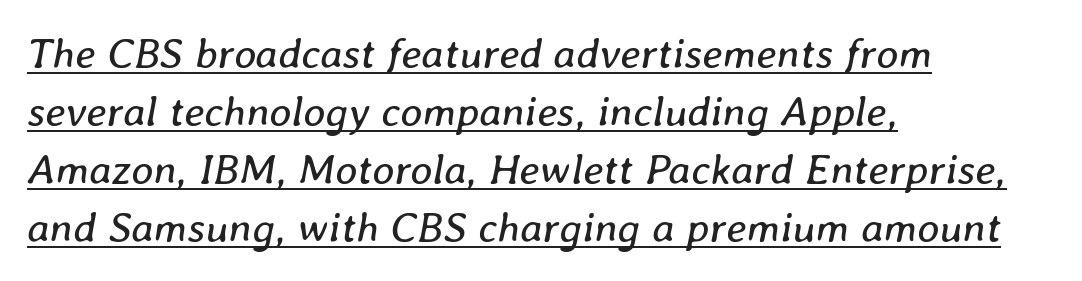
The image shows 43 px regular-weight type, italic (leaning right); set left-aligned, normal line spacing (1.35x), normal letter spacing, underlined; low stroke contrast and a medium x-height.
